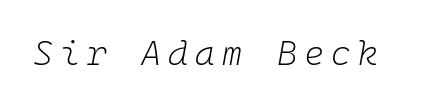
{"italic": "yes", "lean": "right", "slant_degrees": 10, "bold": "no", "weight": "light", "width": "normal", "stroke_contrast": "low", "x_height": "medium", "underline": "no", "letter_spacing": "wide", "letter_spacing_em": 0.21, "glyph_px": 34}
